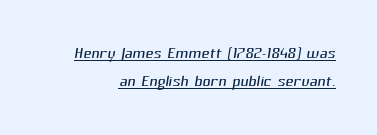
The image shows 22 px text type; set normal line spacing (1.27x), normal letter spacing, underlined.
